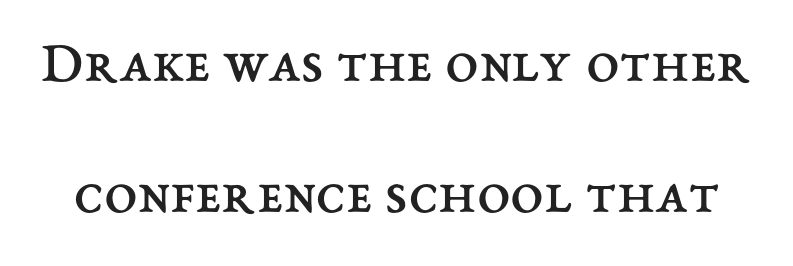
{"italic": "no", "bold": "no", "weight": "regular", "width": "normal", "stroke_contrast": "medium", "x_height": "medium", "monospaced": "no", "underline": "no", "line_spacing": "loose", "line_spacing_ratio": 2.18, "letter_spacing": "normal", "letter_spacing_em": 0.0, "glyph_px": 60}
